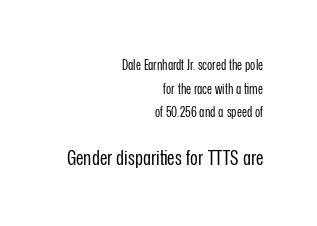
The image shows 21 px text type, upright; set right-aligned, normal line spacing (1.69x), normal letter spacing, not underlined; the second (bottom) block is 1.5x larger.
